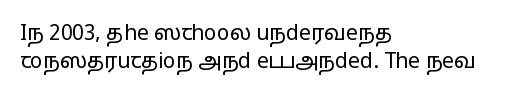
{"italic": "no", "bold": "no", "underline": "no", "align": "left", "line_spacing": "normal", "line_spacing_ratio": 1.32, "letter_spacing": "normal", "letter_spacing_em": 0.0, "glyph_px": 21}
